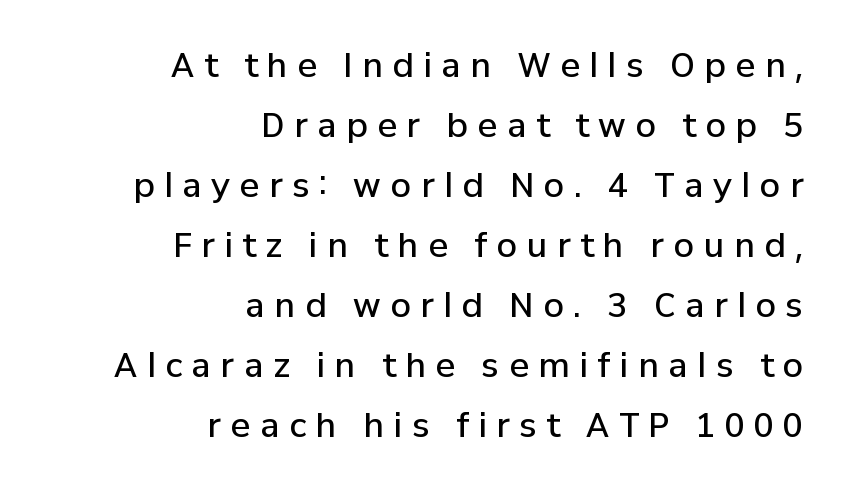
Q: Is the text bold? A: Semi-bold.
Q: Is the text italic (slanted)? A: No, it is upright.
Q: Is the typeface a serif or a sans-serif typeface? A: Sans-serif.
Q: Is the text underlined? A: No.
Q: How is the paragraph aligned? A: Right-aligned.
Q: Is the spacing between letters normal or unusually wide? A: Unusually wide.
Q: Width (condensed, normal, or wide)? A: Normal.
Q: Stroke contrast? A: Low.
Q: x-height? A: Medium.
Q: Monospaced? A: No.
